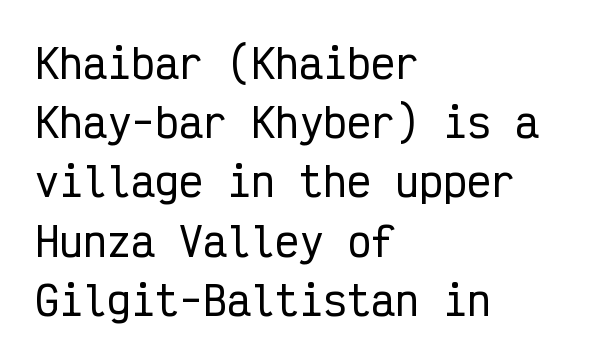
The image shows 40 px condensed sans-serif type, upright, monospaced; set left-aligned, normal line spacing (1.48x), normal letter spacing, not underlined; low stroke contrast and a medium x-height.
